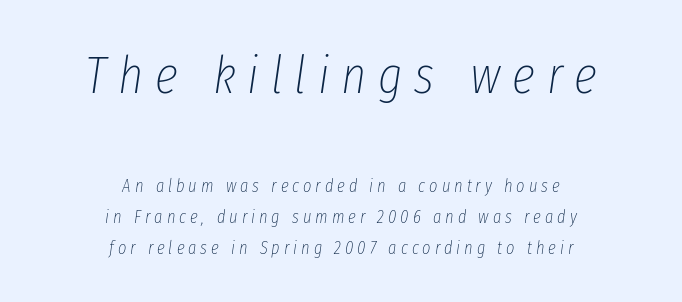
The image shows 53 px thin, condensed type, italic (leaning right); set centered, normal line spacing (1.7x), unusually wide letter spacing (+0.22 em), not underlined; the first (top) block is 2.94x larger; low stroke contrast and a medium x-height.
